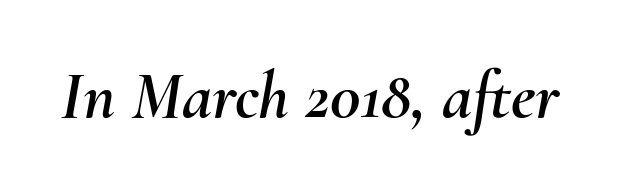
{"italic": "yes", "lean": "right", "slant_degrees": 10, "width": "normal", "stroke_contrast": "medium", "x_height": "small", "monospaced": "no", "underline": "no", "letter_spacing": "normal", "letter_spacing_em": 0.0, "glyph_px": 68}
